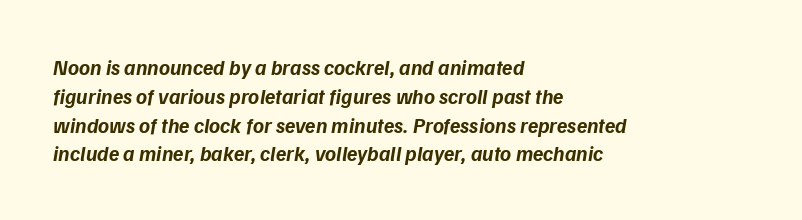
The image shows 21 px bold type, italic (leaning right); set left-aligned, normal line spacing (1.37x), normal letter spacing, not underlined.
